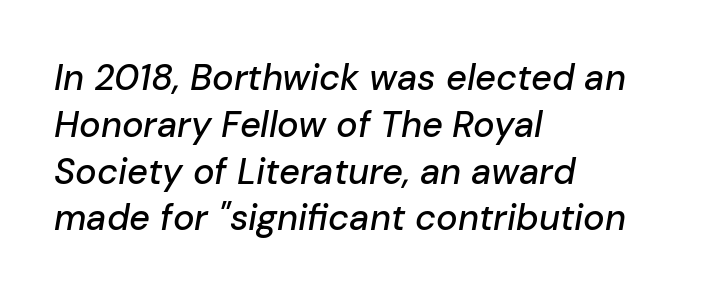
Q: Is the text italic (slanted)? A: Yes, it leans right by about 10 degrees.
Q: Is the text underlined? A: No.
Q: How is the paragraph aligned? A: Left-aligned.
Q: Is the spacing between letters normal or unusually wide? A: Normal.
Q: Is the spacing between lines tight, normal or loose? A: Normal.
Q: Width (condensed, normal, or wide)? A: Normal.
Q: Stroke contrast? A: Low.
Q: x-height? A: Medium.
Q: Monospaced? A: No.
